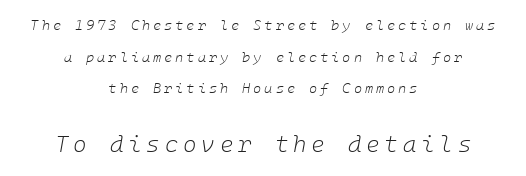
The image shows 23 px text type, italic (leaning right); set centered, loose line spacing (2.26x), unusually wide letter spacing (+0.21 em), not underlined; the second (bottom) block is 1.64x larger.
